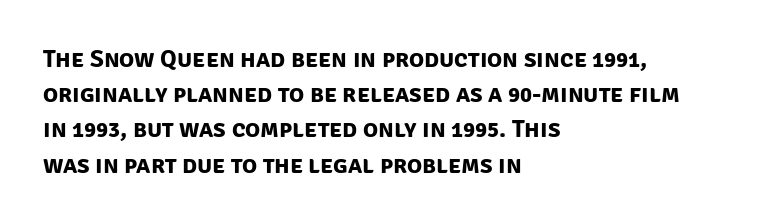
The image shows 25 px bold type; set left-aligned, normal line spacing (1.41x), normal letter spacing, not underlined.
